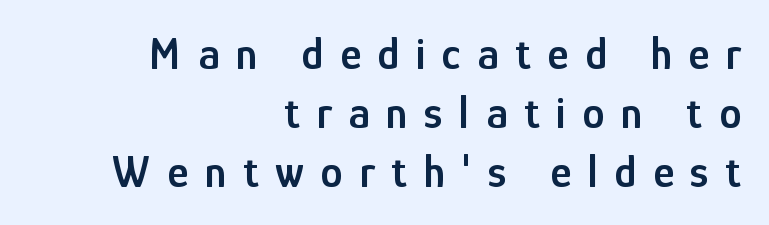
Q: Is the text bold? A: Semi-bold.
Q: Is the text italic (slanted)? A: No, it is upright.
Q: Is the typeface a serif or a sans-serif typeface? A: Sans-serif.
Q: Is the text underlined? A: No.
Q: How is the paragraph aligned? A: Right-aligned.
Q: Is the spacing between letters normal or unusually wide? A: Unusually wide.
Q: Is the spacing between lines tight, normal or loose? A: Normal.
Q: Width (condensed, normal, or wide)? A: Condensed.
Q: Stroke contrast? A: Low.
Q: x-height? A: Medium.
Q: Monospaced? A: No.
